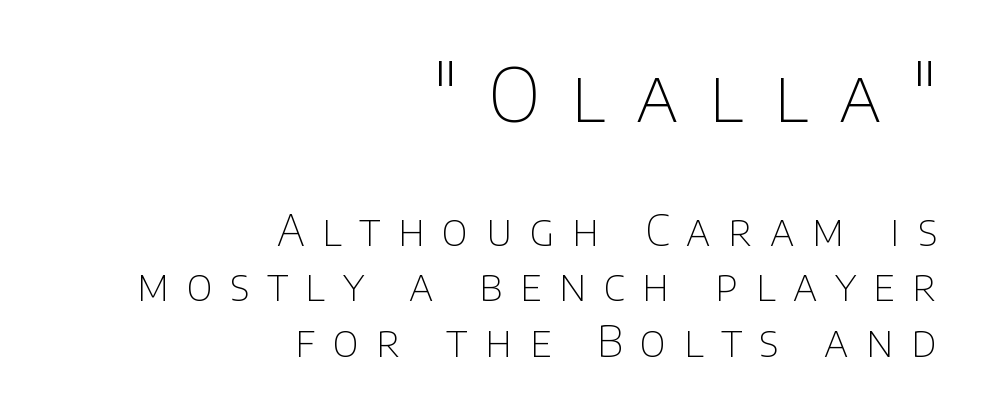
The image shows 75 px thin sans-serif type, upright; set right-aligned, normal line spacing (1.29x), unusually wide letter spacing (+0.41 em), not underlined; the first (top) block is 1.74x larger; low stroke contrast and a large x-height.
